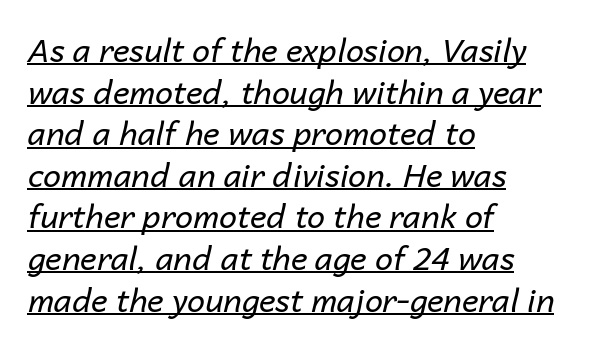
Glyph-to-glyph distance matches everyday printed text. The text block is weighted toward the left margin, trailing off unevenly rightward. This is underlined copy, the kind a proofreader might mark for attention. The passage shown is typed in a proportional face where columns would drift. The weight tops out at a normal text grade.
